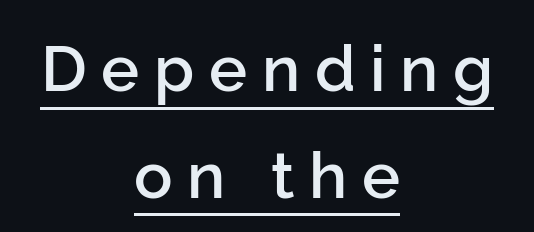
The image shows 64 px semibold sans-serif type, upright; set centered, normal line spacing (1.67x), unusually wide letter spacing (+0.23 em), underlined; low stroke contrast and a medium x-height.
